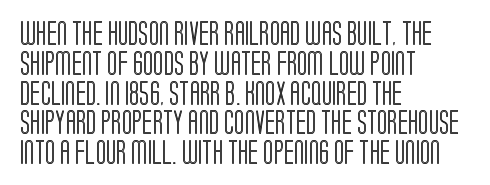
The image shows 24 px text type, upright; set left-aligned, line spacing 1.24x, normal letter spacing, not underlined.
